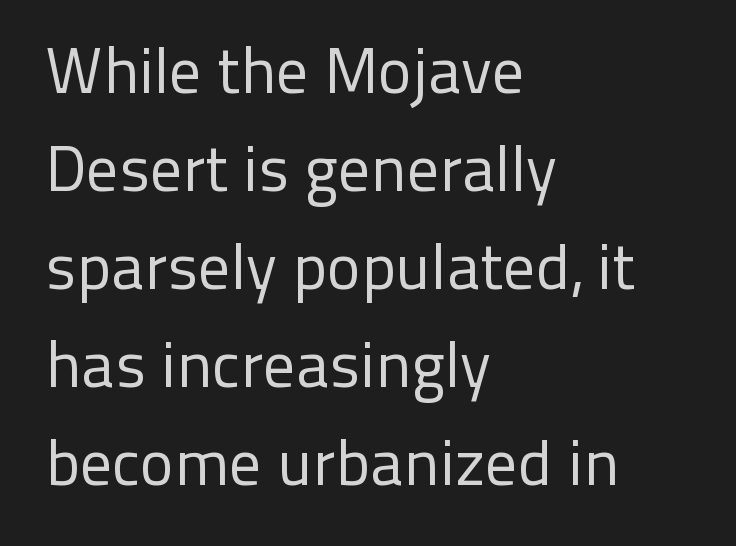
Spacing between characters is what you'd get straight out of the box. The leading is moderate, giving the passage an even texture. Just letters on the line, the space beneath them empty. The typesetting does not lean heavy: it is not bold. Horizontal alignment here is leftward, the default for most running prose. The face used here is proportionally spaced, like ordinary book or web type.
